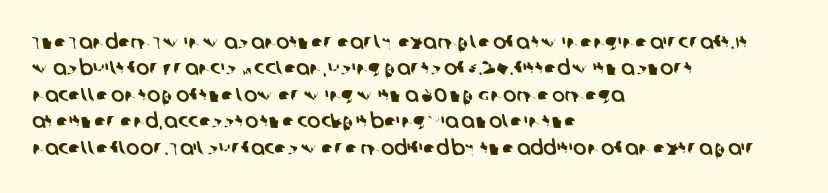
{"underline": "no", "align": "left", "line_spacing": "normal", "line_spacing_ratio": 1.32, "letter_spacing": "normal", "letter_spacing_em": 0.0, "glyph_px": 20}
